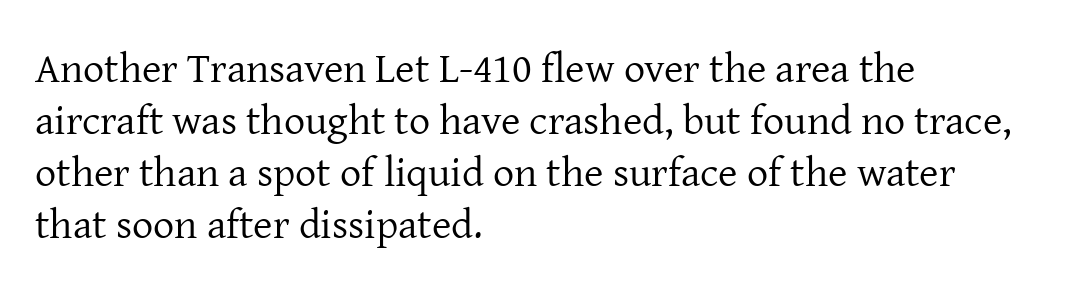
{"serif": "yes", "italic": "no", "bold": "no", "weight": "regular", "width": "normal", "stroke_contrast": "low", "x_height": "medium", "monospaced": "no", "underline": "no", "align": "left", "line_spacing_ratio": 1.24, "letter_spacing": "normal", "letter_spacing_em": 0.0, "glyph_px": 42}
